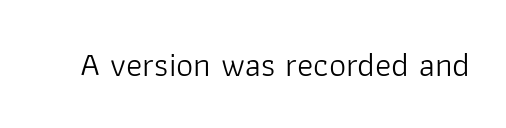
Letters have the restrained weight of plain body copy at most. This sample uses an upright cut, with every glyph sitting square on the baseline. Default kerning and tracking; the words read as compact shapes. The gap between lines stays unmarked.
